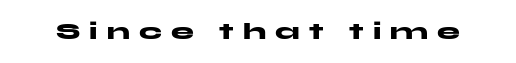
A bare baseline throughout the passage. What weight is shown? A full bold with thick strokes. The horizontal fit of the characters is loose and conspicuously gappy. Italic: no, the glyphs are upright roman.
